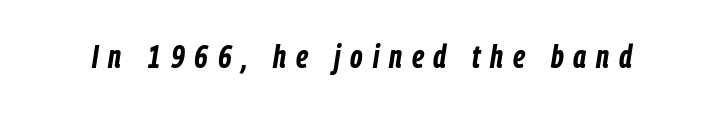
Stroke thickness is high; the sample reads as a true bold. In terms of letterspacing, this is a distinctly airy, spread setting. The space directly below the letters is spotless. The specimen reads as italic at a glance.
